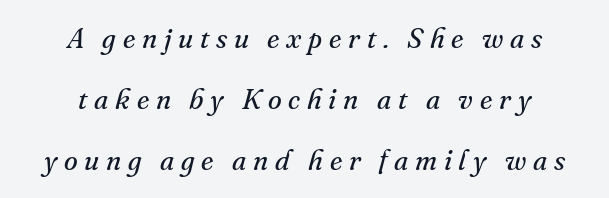
Each letter keeps its own natural width here, so spacing adapts to shape. This block would shrink considerably if given ordinary leading; it's expanded now. The rendering applies a slant to the glyphs. The rag falls on both sides of this text block equally. These glyphs show unthickened strokes, regular width or finer. This sample uses expanded letter spacing, leaving extra air between glyphs.
